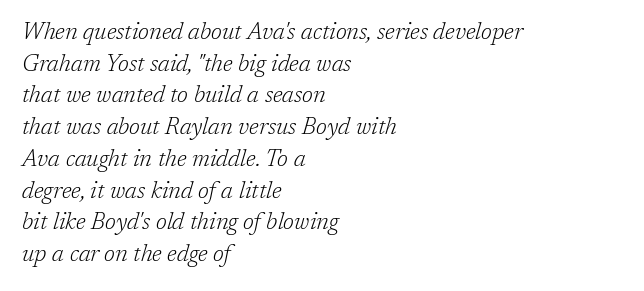
The lines in this sample share a left origin and differ only in where they stop. Leading: standard. Here the glyphs are tracked normally, forming tight word shapes. No word sits above an underline. The letters look calm and open, with moderate or lighter stems. Observe the lean: these are italic letterforms.
